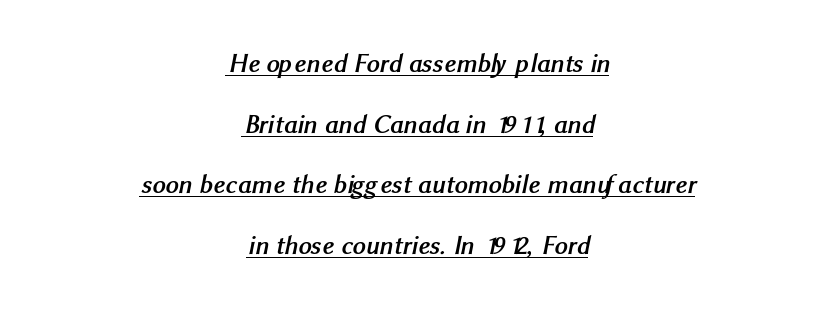
The tracking reads as untouched default to a designer's eye. Thick stems and heavy bowls — unmistakably bold. This sample carries an underscore along the baseline area. This sample is center-justified, so both line endings float freely.
